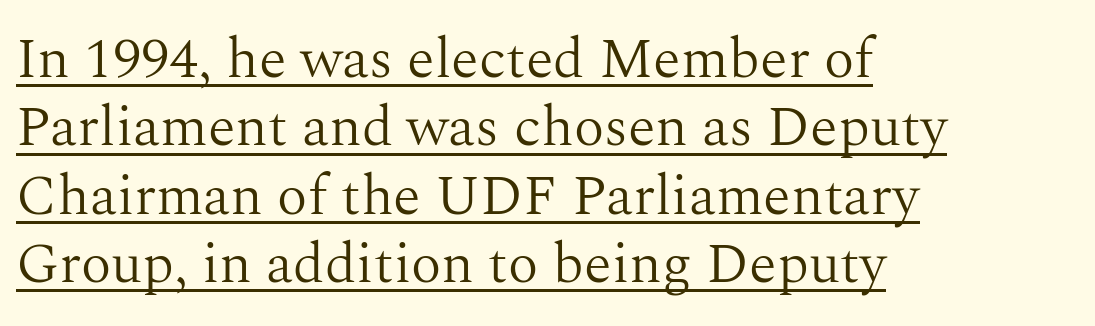
{"serif": "yes", "italic": "no", "bold": "no", "weight": "light", "width": "normal", "stroke_contrast": "medium", "x_height": "medium", "monospaced": "no", "underline": "yes", "align": "left", "line_spacing_ratio": 1.2, "letter_spacing": "normal", "letter_spacing_em": 0.0, "glyph_px": 57}
